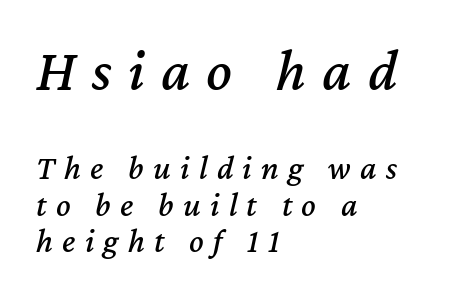
{"italic": "yes", "lean": "right", "slant_degrees": 12, "width": "normal", "stroke_contrast": "medium", "x_height": "medium", "monospaced": "no", "underline": "no", "align": "left", "line_spacing": "tight", "line_spacing_ratio": 1.07, "letter_spacing": "wide", "letter_spacing_em": 0.27, "larger_block": "first", "size_ratio": 1.76, "glyph_px": 60}
